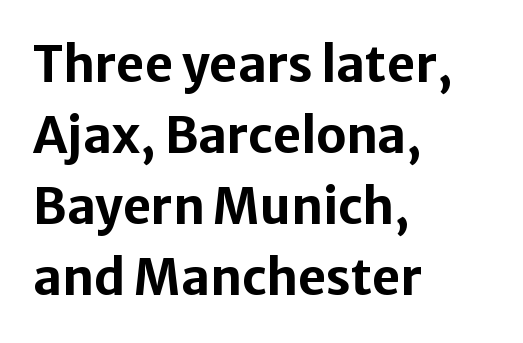
{"serif": "no", "italic": "no", "bold": "yes", "weight": "bold", "width": "normal", "stroke_contrast": "low", "x_height": "medium", "monospaced": "no", "underline": "no", "align": "left", "line_spacing": "normal", "line_spacing_ratio": 1.45, "letter_spacing": "normal", "letter_spacing_em": 0.0, "glyph_px": 49}
